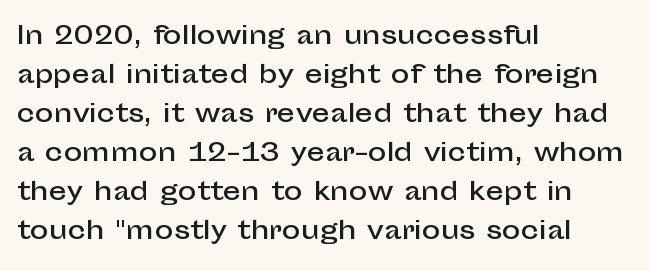
Q: Is the text italic (slanted)? A: No, it is upright.
Q: Is the text underlined? A: No.
Q: How is the paragraph aligned? A: Left-aligned.
Q: Is the spacing between letters normal or unusually wide? A: Normal.
Q: Is the spacing between lines tight, normal or loose? A: Normal.
